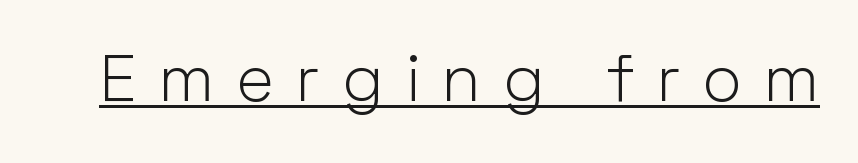
{"serif": "no", "italic": "no", "bold": "no", "weight": "light", "width": "normal", "stroke_contrast": "low", "x_height": "medium", "monospaced": "no", "underline": "yes", "letter_spacing": "wide", "letter_spacing_em": 0.35, "glyph_px": 65}
